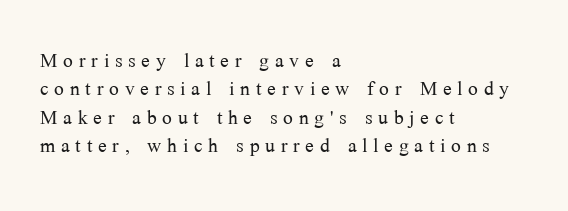
The image shows 26 px text type, upright; set left-aligned, tight line spacing (1.09x), unusually wide letter spacing (+0.22 em), not underlined.
